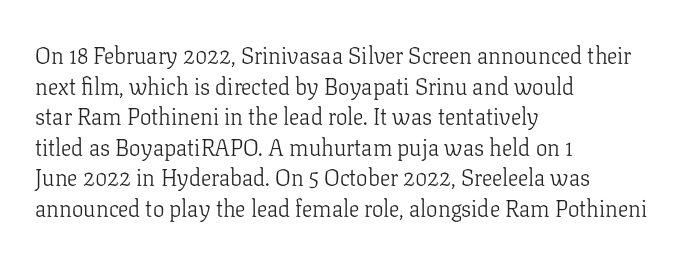
The image shows 23 px text type, upright; set left-aligned, normal line spacing (1.33x), normal letter spacing, not underlined.
